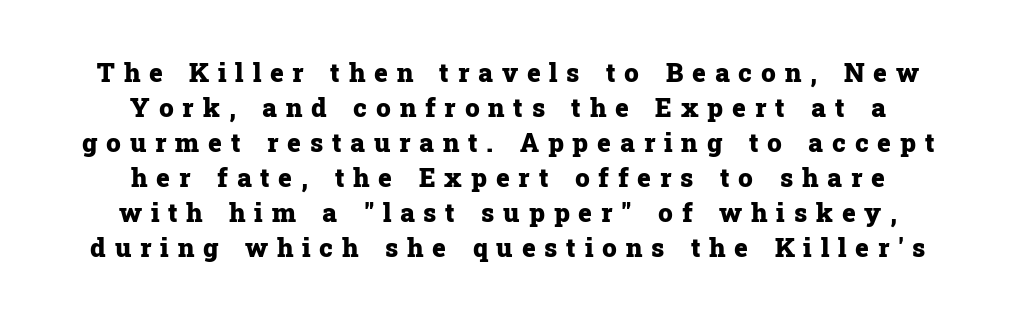
{"italic": "no", "bold": "yes", "underline": "no", "align": "center", "line_spacing": "normal", "line_spacing_ratio": 1.35, "letter_spacing": "wide", "letter_spacing_em": 0.34, "glyph_px": 26}
